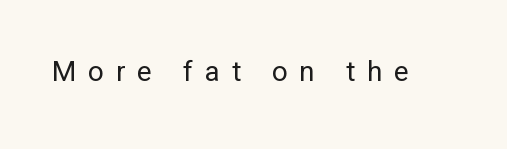
The glyphs are unaccompanied by any horizontal stroke below them. The cut favours lightness, reaching ordinary text weight at its darkest. The letters carry no serifs — their stems end cleanly without finishing strokes. Is there any slant? The stems are plumb. Think of a printed novel: that variable character pitch is what you see here.
